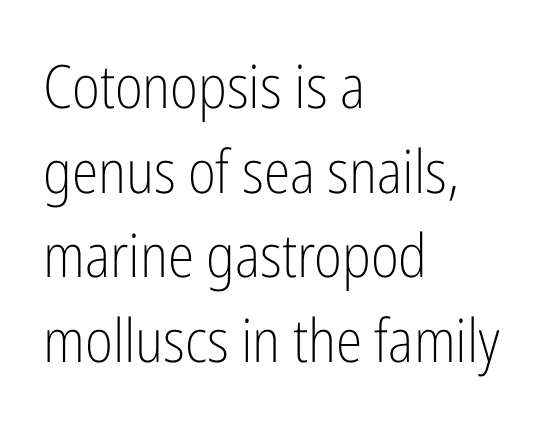
The image shows 60 px light, condensed sans-serif type, upright; set left-aligned, normal line spacing (1.41x), normal letter spacing, not underlined; low stroke contrast and a medium x-height.
